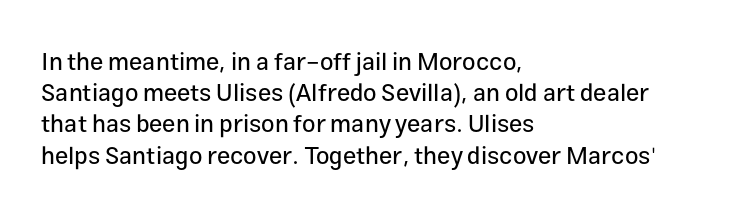
Q: Is the text italic (slanted)? A: No, it is upright.
Q: Is the text underlined? A: No.
Q: How is the paragraph aligned? A: Left-aligned.
Q: Is the spacing between letters normal or unusually wide? A: Normal.
Q: Is the spacing between lines tight, normal or loose? A: Normal.
